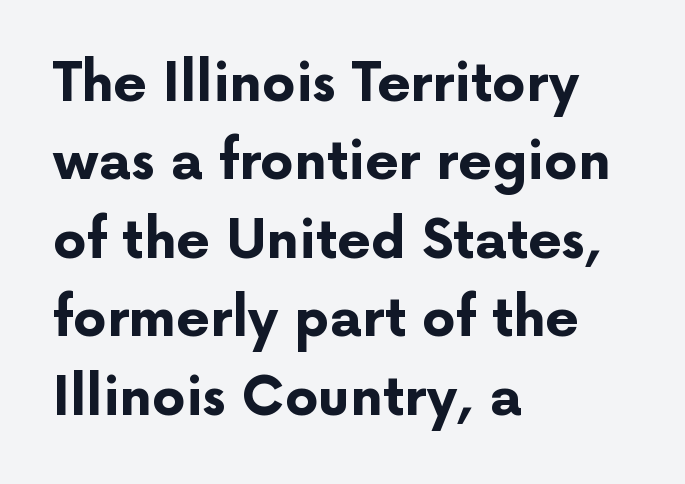
Note the varied advance widths — an 'i' is clearly narrower than an 'm'. The letters stand straight up with perfectly vertical stems. Short note: letters normally spaced. The rendering uses a moderate line-height, typical for paragraphs.
